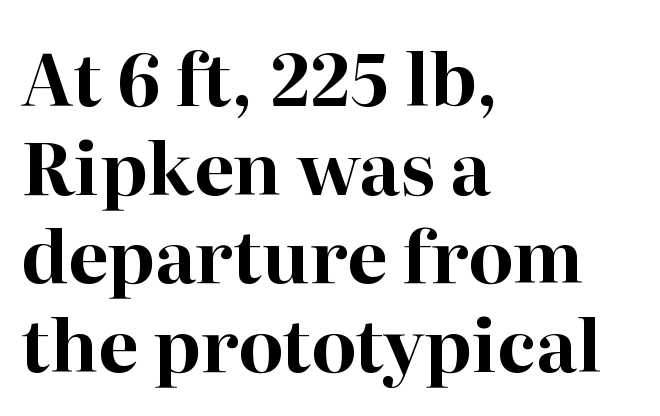
{"serif": "yes", "italic": "no", "bold": "yes", "weight": "bold", "width": "normal", "stroke_contrast": "high", "x_height": "medium", "monospaced": "no", "underline": "no", "align": "left", "line_spacing_ratio": 1.23, "letter_spacing": "normal", "letter_spacing_em": 0.0, "glyph_px": 72}
